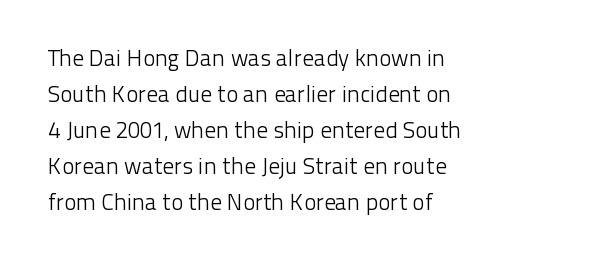
The image shows 23 px text type, upright; set left-aligned, normal line spacing (1.57x), normal letter spacing, not underlined.
